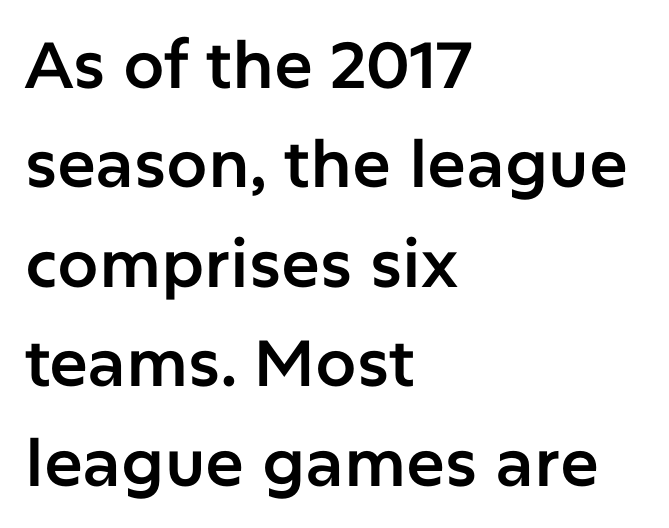
{"serif": "no", "italic": "no", "width": "normal", "stroke_contrast": "low", "x_height": "medium", "monospaced": "no", "underline": "no", "align": "left", "line_spacing": "normal", "line_spacing_ratio": 1.53, "letter_spacing": "normal", "letter_spacing_em": 0.0, "glyph_px": 65}
